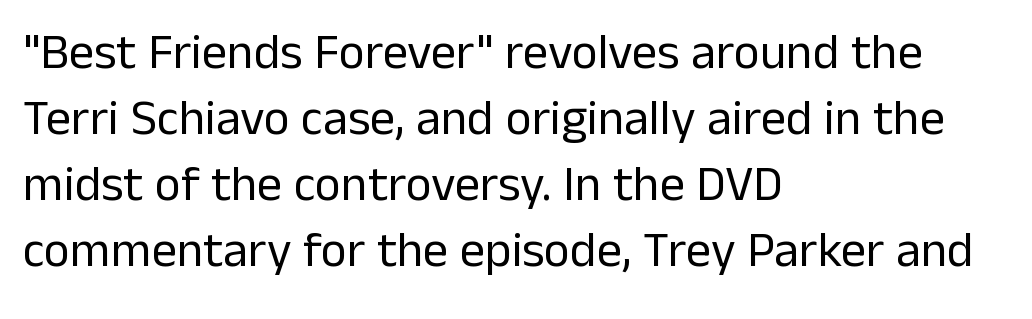
Q: Is the text bold? A: No.
Q: Is the text italic (slanted)? A: No, it is upright.
Q: Is the typeface a serif or a sans-serif typeface? A: Sans-serif.
Q: Is the text underlined? A: No.
Q: How is the paragraph aligned? A: Left-aligned.
Q: Is the spacing between letters normal or unusually wide? A: Normal.
Q: Is the spacing between lines tight, normal or loose? A: Normal.
Q: Width (condensed, normal, or wide)? A: Normal.
Q: Stroke contrast? A: Low.
Q: x-height? A: Medium.
Q: Monospaced? A: No.
